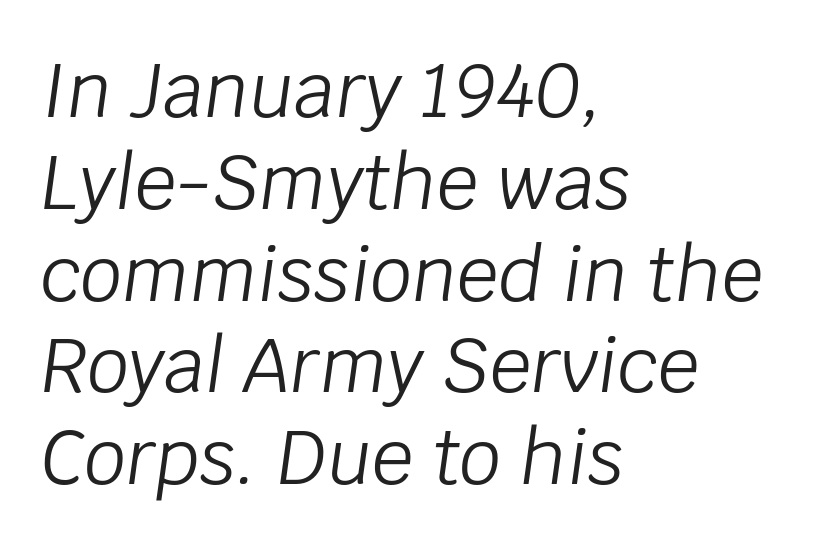
The glyphs look as if they've been sheared to an angle. Compared with typical body copy, the letter spacing here is the same. The setting favours the left margin, as ordinary paragraphs usually do. Think of a printed novel: that variable character pitch is what you see here. The words here are not underlined. The weight would be labelled regular, book, light, or lighter still.
